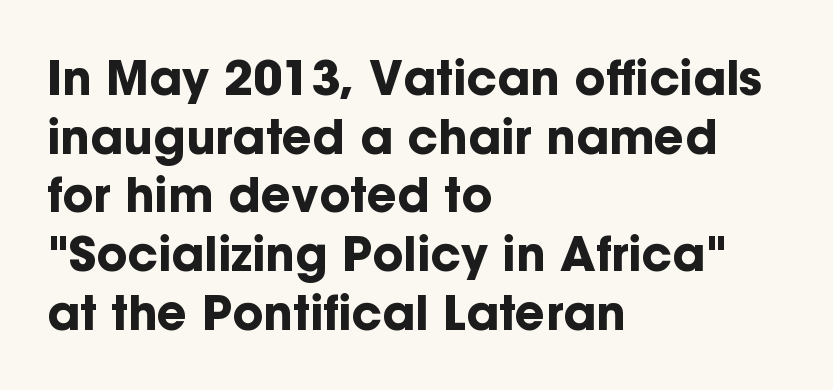
This sample has the flowing, uneven cadence of proportional lettering. Has an underline been added? It has not. This sample uses a sans-serif face. Students, this is bold: see how much ink each stroke carries.
